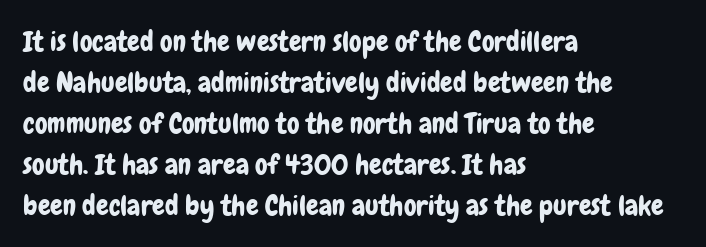
Short note: letters normally spaced. Notice how the stems are strictly vertical — no italics here. Alignment: flush left. Quick note: underline off. A typesetter would call this proportional, since set widths differ per character. A sans-serif font was chosen for this passage.
